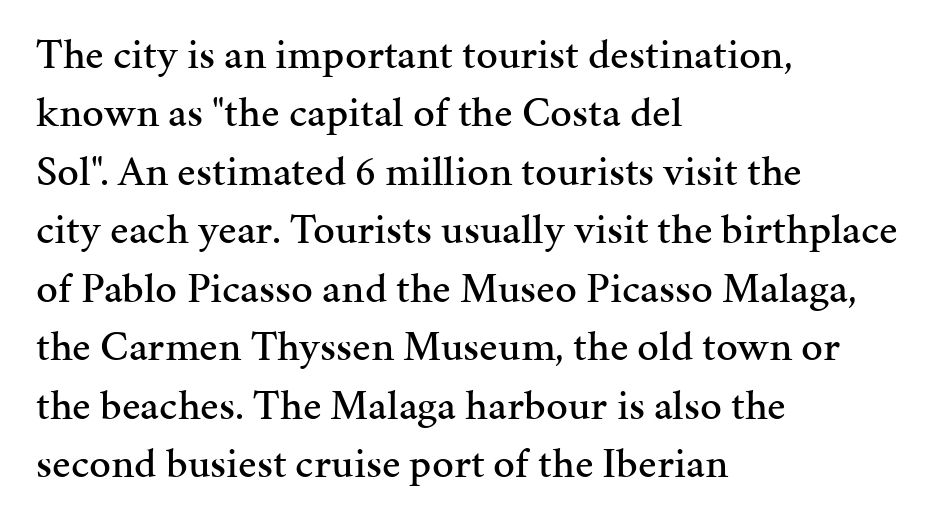
{"serif": "yes", "italic": "no", "width": "normal", "stroke_contrast": "medium", "x_height": "medium", "monospaced": "no", "underline": "no", "align": "left", "line_spacing": "normal", "line_spacing_ratio": 1.36, "letter_spacing": "normal", "letter_spacing_em": 0.0, "glyph_px": 43}
